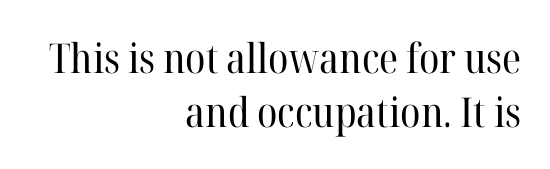
Q: Is the text bold? A: No.
Q: Is the text italic (slanted)? A: No, it is upright.
Q: Is the typeface a serif or a sans-serif typeface? A: Serif.
Q: Is the text underlined? A: No.
Q: How is the paragraph aligned? A: Right-aligned.
Q: Is the spacing between letters normal or unusually wide? A: Normal.
Q: Is the spacing between lines tight, normal or loose? A: Normal.
Q: Width (condensed, normal, or wide)? A: Normal.
Q: Stroke contrast? A: High.
Q: x-height? A: Medium.
Q: Monospaced? A: No.
